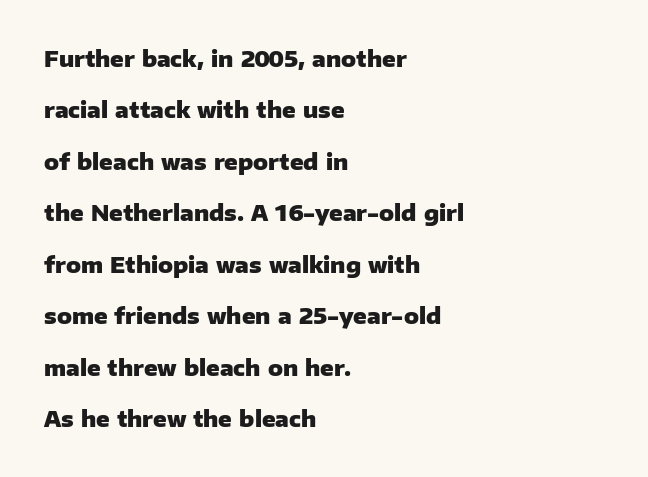
{"italic": "no", "bold": "yes", "underline": "no", "align": "left", "line_spacing": "loose", "line_spacing_ratio": 2.34, "letter_spacing": "normal", "letter_spacing_em": 0.0, "glyph_px": 22}
